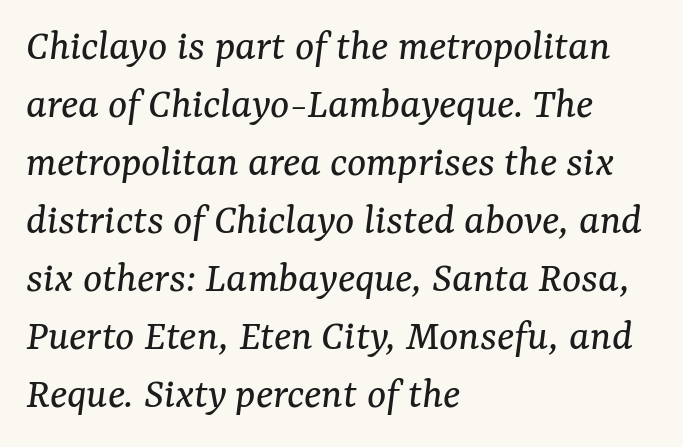
{"serif": "yes", "italic": "yes", "lean": "right", "slant_degrees": 7, "bold": "no", "weight": "regular", "width": "normal", "stroke_contrast": "medium", "x_height": "medium", "monospaced": "no", "underline": "no", "align": "left", "line_spacing": "normal", "line_spacing_ratio": 1.29, "letter_spacing": "normal", "letter_spacing_em": 0.0, "glyph_px": 45}
